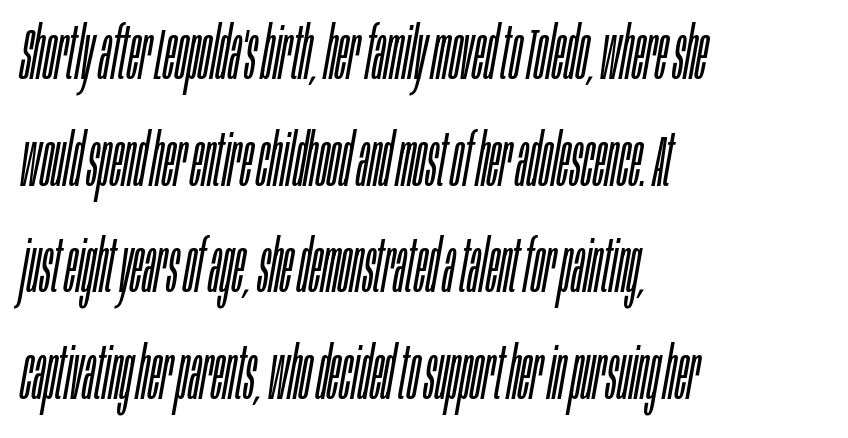
The baseline area is clear. The ragged edge is on the right, which tells us the setting is flush left. Varying glyph widths throughout — classic text-font behaviour. A light-to-regular cut is what we see here. Designer's note — italics engaged. Between one letter and the next there's only the usual sliver of space.
